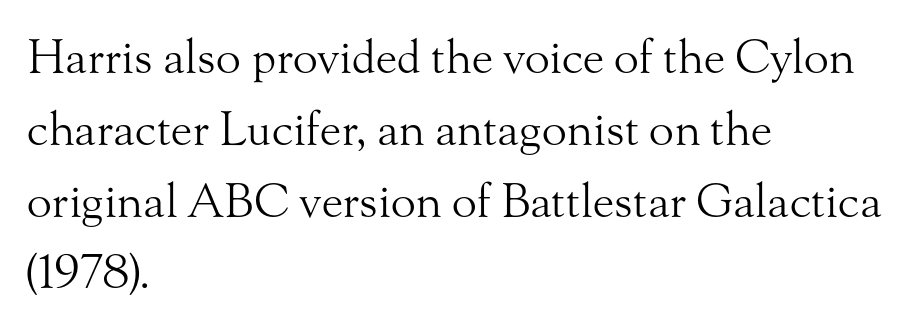
Typographically, this falls in the serif category. Each row of text sits above clean, open space. Casual observation: everything's shoved over to the left. Does extra space separate the letters? No, they use regular spacing.
